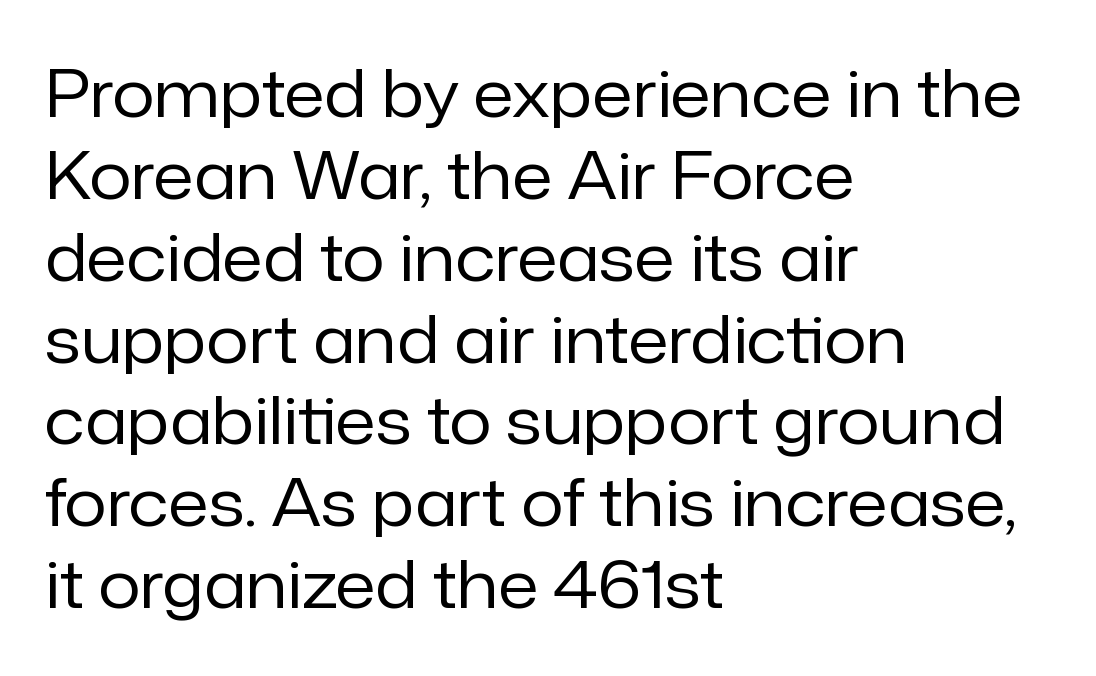
Q: Is the text bold? A: No.
Q: Is the text italic (slanted)? A: No, it is upright.
Q: Is the typeface a serif or a sans-serif typeface? A: Sans-serif.
Q: Is the text underlined? A: No.
Q: How is the paragraph aligned? A: Left-aligned.
Q: Is the spacing between letters normal or unusually wide? A: Normal.
Q: Width (condensed, normal, or wide)? A: Normal.
Q: Stroke contrast? A: Low.
Q: x-height? A: Medium.
Q: Monospaced? A: No.
